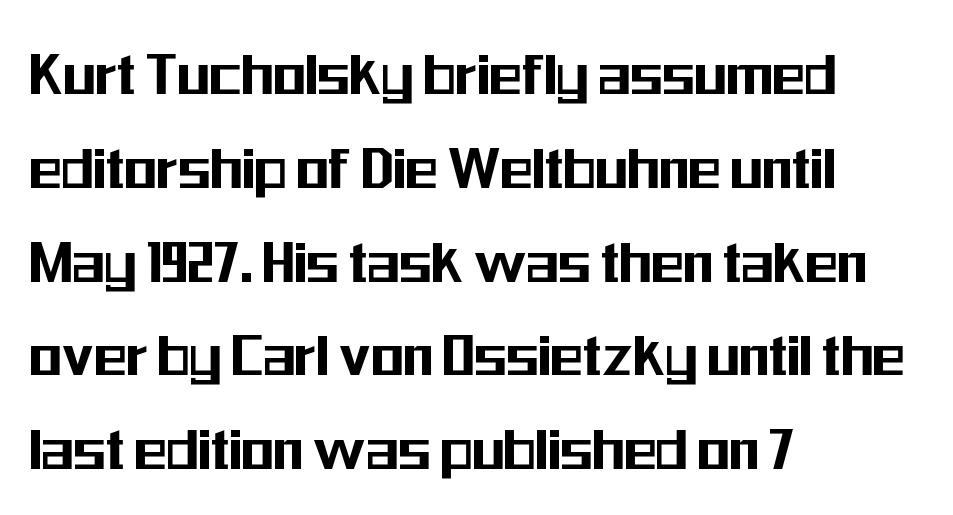
Q: Is the text italic (slanted)? A: No, it is upright.
Q: Is the typeface a serif or a sans-serif typeface? A: Sans-serif.
Q: Is the text underlined? A: No.
Q: How is the paragraph aligned? A: Left-aligned.
Q: Is the spacing between letters normal or unusually wide? A: Normal.
Q: Is the spacing between lines tight, normal or loose? A: Normal.
Q: Width (condensed, normal, or wide)? A: Condensed.
Q: Stroke contrast? A: Medium.
Q: x-height? A: Medium.
Q: Monospaced? A: No.
